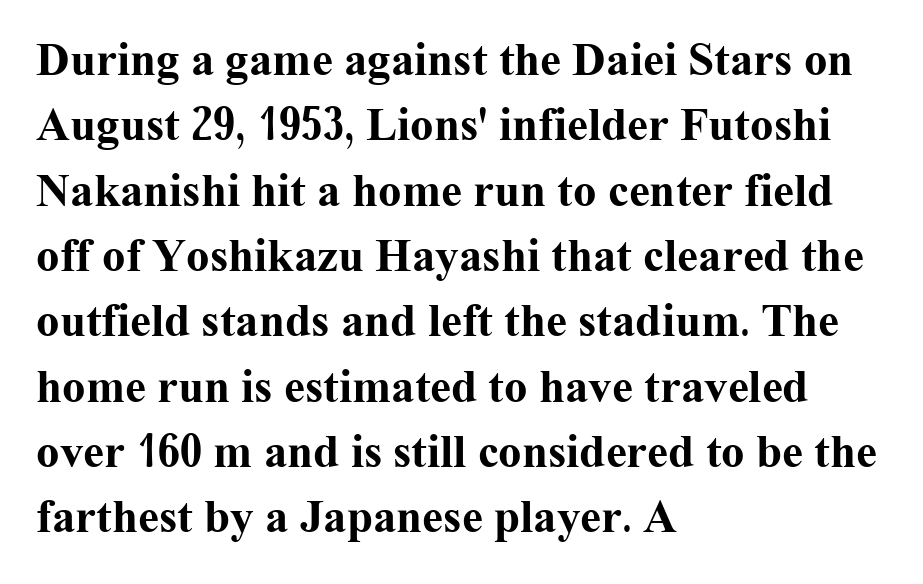
Has an underline been added? It has not. Its strokes are broad and dark, the hallmark of bold type. Characters remain perfectly vertical along every line. Spacing verdict: proportional, widths tailored to each character. The setting favours the left margin, as ordinary paragraphs usually do. Students, note that the glyphs here touch the page at normal intervals.
